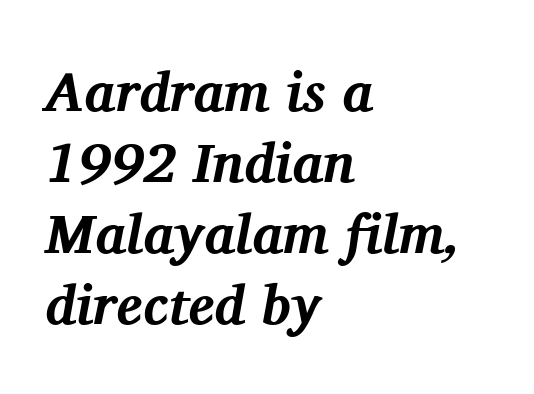
{"serif": "yes", "italic": "yes", "lean": "right", "slant_degrees": 11, "bold": "yes", "weight": "bold", "width": "normal", "stroke_contrast": "medium", "x_height": "medium", "monospaced": "no", "underline": "no", "align": "left", "line_spacing": "normal", "line_spacing_ratio": 1.29, "letter_spacing": "normal", "letter_spacing_em": 0.0, "glyph_px": 55}
